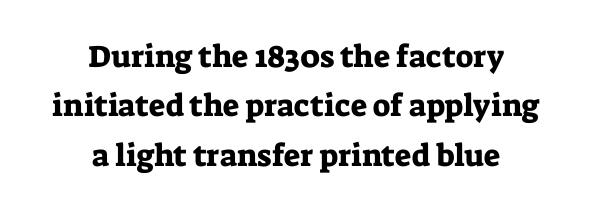
Q: Is the text italic (slanted)? A: No, it is upright.
Q: Is the typeface a serif or a sans-serif typeface? A: Serif.
Q: Is the text underlined? A: No.
Q: How is the paragraph aligned? A: Centered.
Q: Is the spacing between letters normal or unusually wide? A: Normal.
Q: Is the spacing between lines tight, normal or loose? A: Normal.
Q: Width (condensed, normal, or wide)? A: Normal.
Q: Stroke contrast? A: Low.
Q: x-height? A: Medium.
Q: Monospaced? A: No.
